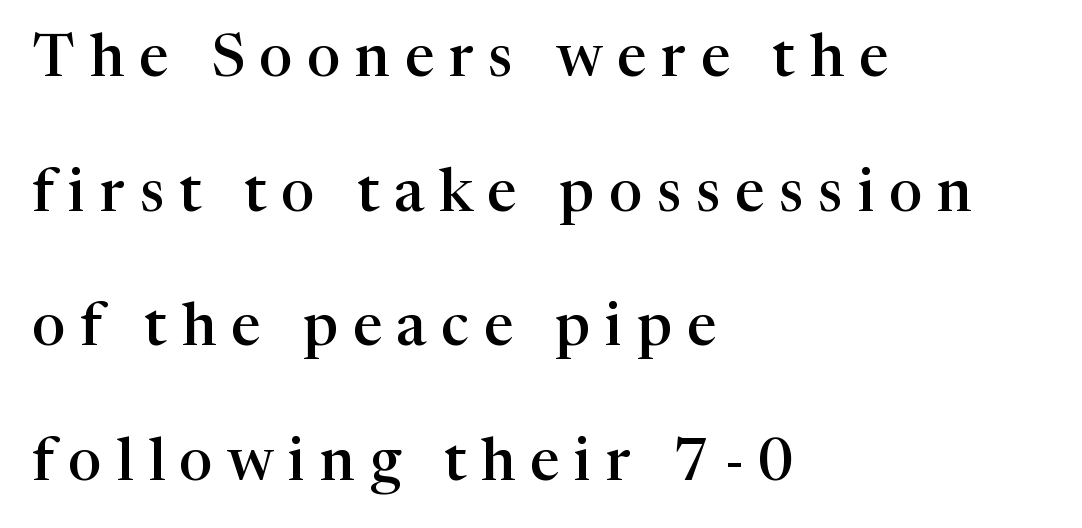
The image shows 59 px semibold serif type, upright; set left-aligned, loose line spacing (2.28x), unusually wide letter spacing (+0.25 em), not underlined; high stroke contrast and a medium x-height.
